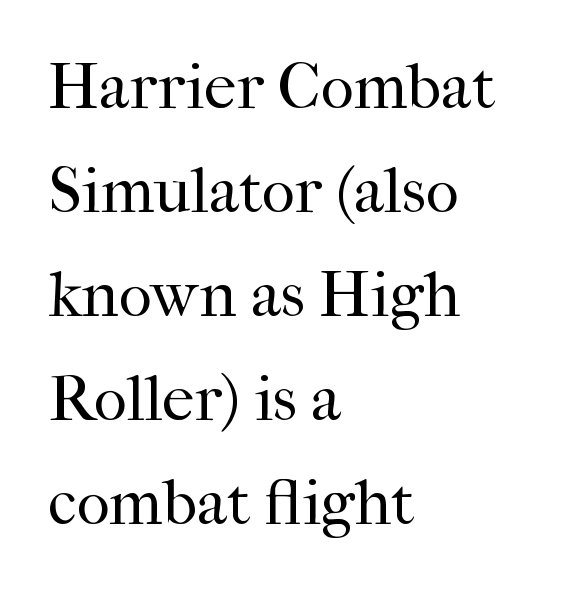
Q: Is the text bold? A: No.
Q: Is the text italic (slanted)? A: No, it is upright.
Q: Is the typeface a serif or a sans-serif typeface? A: Serif.
Q: Is the text underlined? A: No.
Q: How is the paragraph aligned? A: Left-aligned.
Q: Is the spacing between letters normal or unusually wide? A: Normal.
Q: Is the spacing between lines tight, normal or loose? A: Normal.
Q: Width (condensed, normal, or wide)? A: Normal.
Q: Stroke contrast? A: High.
Q: x-height? A: Medium.
Q: Monospaced? A: No.
